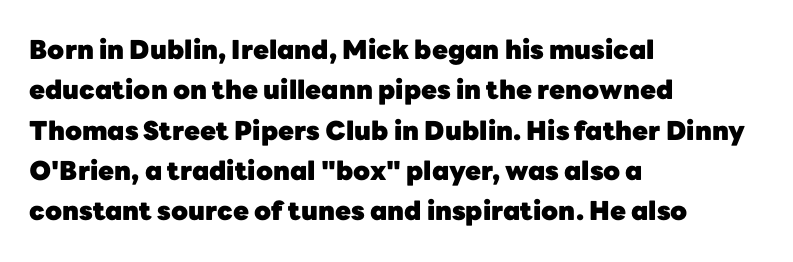
Q: Is the text bold? A: Yes.
Q: Is the text italic (slanted)? A: No, it is upright.
Q: Is the text underlined? A: No.
Q: How is the paragraph aligned? A: Left-aligned.
Q: Is the spacing between letters normal or unusually wide? A: Normal.
Q: Is the spacing between lines tight, normal or loose? A: Normal.
